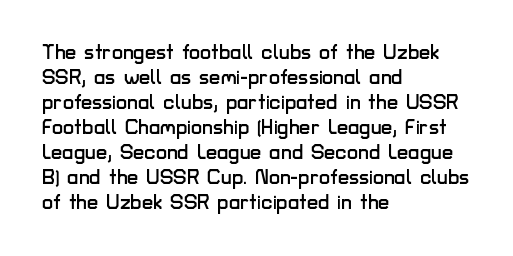
Q: Is the text italic (slanted)? A: No, it is upright.
Q: Is the text underlined? A: No.
Q: How is the paragraph aligned? A: Left-aligned.
Q: Is the spacing between letters normal or unusually wide? A: Normal.
Q: Is the spacing between lines tight, normal or loose? A: Normal.
